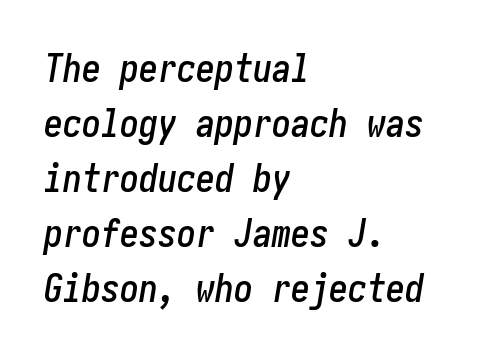
Q: Is the text italic (slanted)? A: Yes, it leans right by about 10 degrees.
Q: Is the text underlined? A: No.
Q: How is the paragraph aligned? A: Left-aligned.
Q: Is the spacing between letters normal or unusually wide? A: Normal.
Q: Is the spacing between lines tight, normal or loose? A: Normal.
Q: Width (condensed, normal, or wide)? A: Condensed.
Q: Stroke contrast? A: Low.
Q: x-height? A: Medium.
